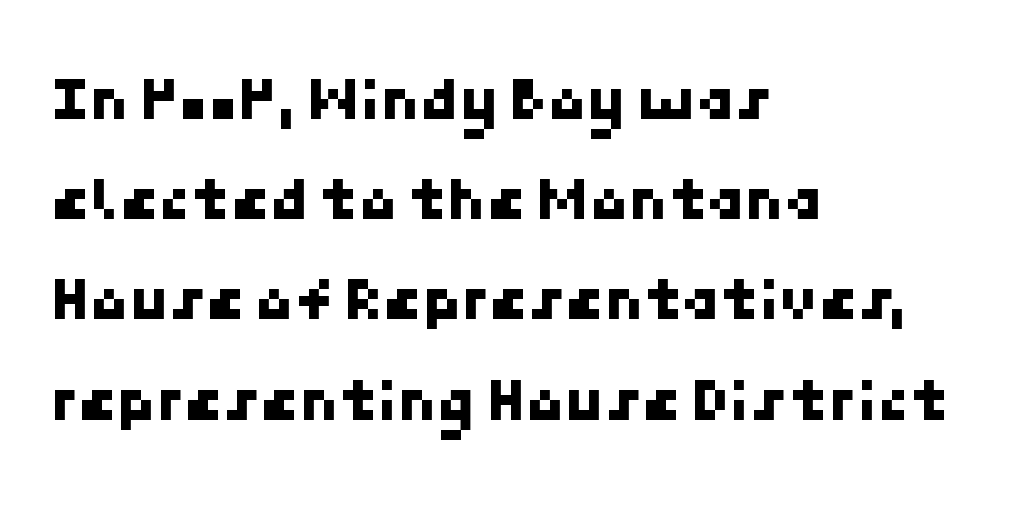
{"serif": "no", "width": "normal", "stroke_contrast": "low", "x_height": "medium", "underline": "no", "align": "left", "line_spacing": "normal", "line_spacing_ratio": 1.59, "letter_spacing": "normal", "letter_spacing_em": 0.0, "glyph_px": 63}
